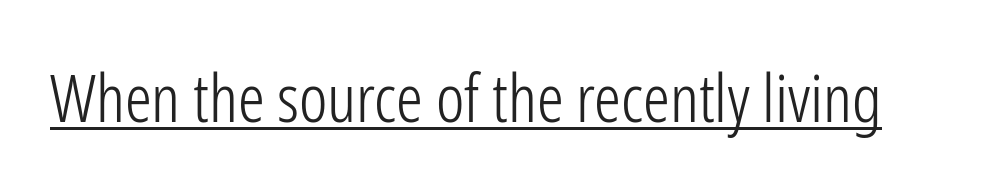
The image shows 67 px light, condensed sans-serif type, upright; set normal letter spacing, underlined; low stroke contrast and a medium x-height.
